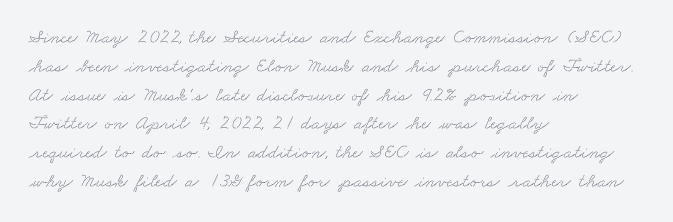
{"underline": "no", "align": "left", "line_spacing": "normal", "line_spacing_ratio": 1.44, "letter_spacing": "normal", "letter_spacing_em": 0.0, "glyph_px": 20}
